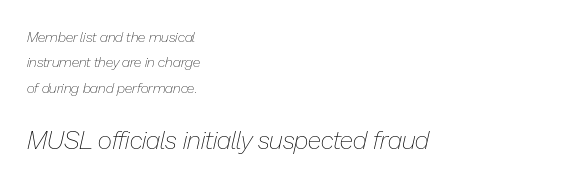
{"italic": "yes", "lean": "right", "slant_degrees": 13, "bold": "no", "underline": "no", "align": "left", "line_spacing_ratio": 1.82, "letter_spacing": "normal", "letter_spacing_em": 0.0, "larger_block": "second", "size_ratio": 1.79, "glyph_px": 25}
